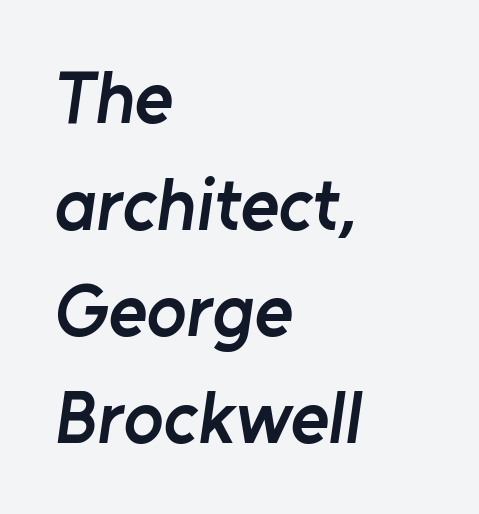
The image shows 74 px semibold sans-serif type; set left-aligned, normal line spacing (1.44x), normal letter spacing, not underlined; low stroke contrast and a medium x-height.
